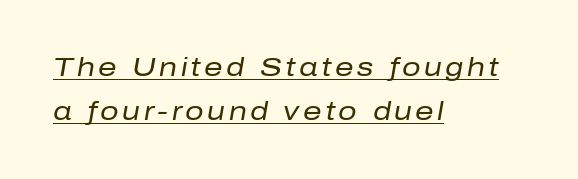
{"italic": "yes", "lean": "right", "slant_degrees": 10, "bold": "no", "underline": "yes", "align": "left", "line_spacing": "normal", "line_spacing_ratio": 1.69, "glyph_px": 26}
